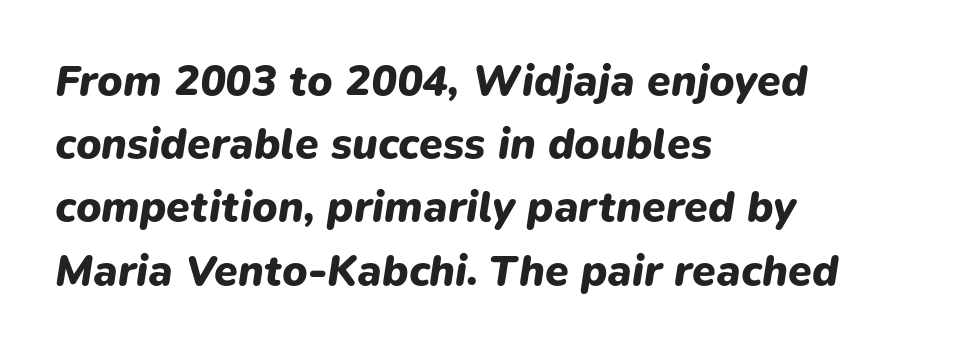
{"italic": "yes", "lean": "right", "slant_degrees": 9, "bold": "yes", "weight": "heavy", "width": "normal", "stroke_contrast": "low", "x_height": "medium", "monospaced": "no", "underline": "no", "align": "left", "line_spacing": "normal", "line_spacing_ratio": 1.47, "letter_spacing": "normal", "letter_spacing_em": 0.0, "glyph_px": 43}
